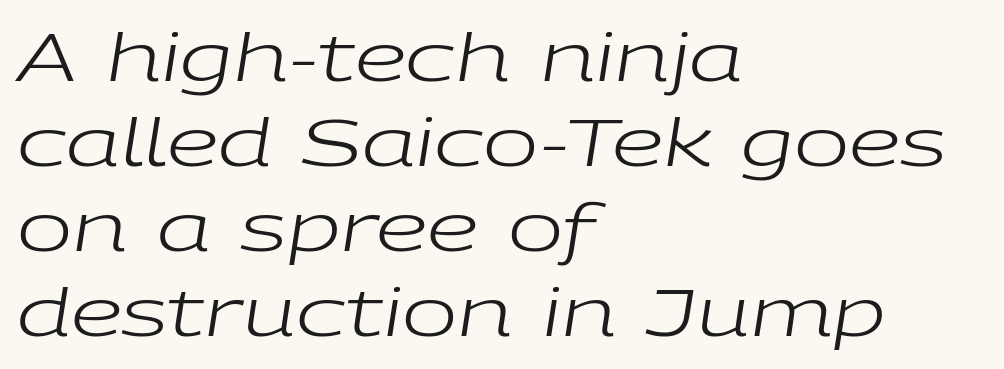
{"italic": "yes", "lean": "right", "slant_degrees": 9, "bold": "no", "weight": "regular", "width": "wide", "stroke_contrast": "low", "x_height": "medium", "monospaced": "no", "underline": "no", "align": "left", "line_spacing": "normal", "line_spacing_ratio": 1.29, "letter_spacing": "normal", "letter_spacing_em": 0.0, "glyph_px": 66}
